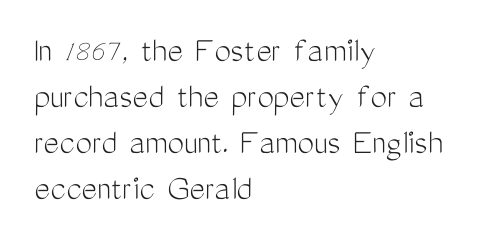
{"serif": "no", "italic": "no", "bold": "no", "weight": "light", "width": "condensed", "stroke_contrast": "medium", "x_height": "medium", "monospaced": "no", "underline": "no", "align": "left", "line_spacing_ratio": 1.24, "letter_spacing": "normal", "letter_spacing_em": 0.0, "glyph_px": 37}
